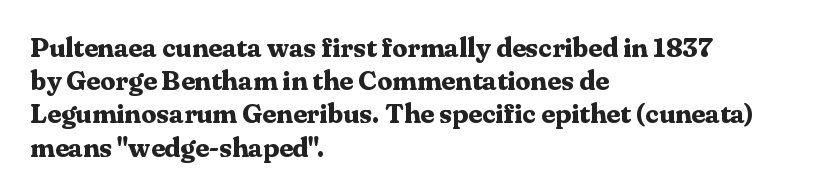
There is no visible air inserted between adjacent glyphs. In terms of weight, the rendering is a true, heavy bold. Visually the block forms a straight wall on the left and a jagged coastline on the right. Lines of text with bare space underneath. If you drew a line through each stem, it would be perfectly vertical.
